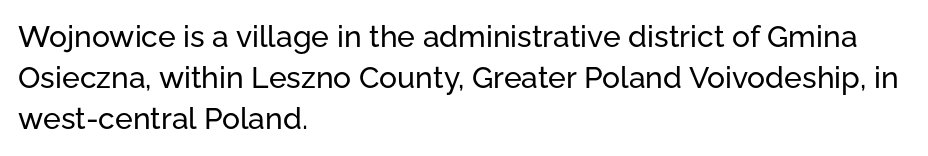
{"serif": "no", "italic": "no", "width": "normal", "stroke_contrast": "low", "x_height": "medium", "monospaced": "no", "underline": "no", "align": "left", "line_spacing": "normal", "line_spacing_ratio": 1.37, "letter_spacing": "normal", "letter_spacing_em": 0.0, "glyph_px": 30}
